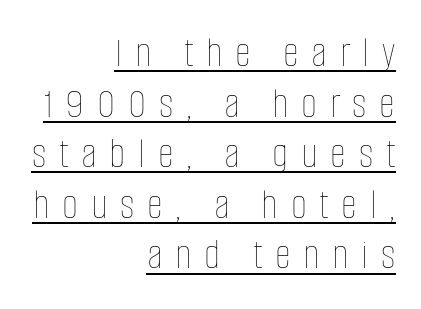
Cramped leading. The letters are spread apart with noticeably loose tracking. The face looks like a standard text weight, possibly lighter. This is underlined copy, the kind a proofreader might mark for attention. Character widths vary here, with narrow letters taking less room than wide ones.
